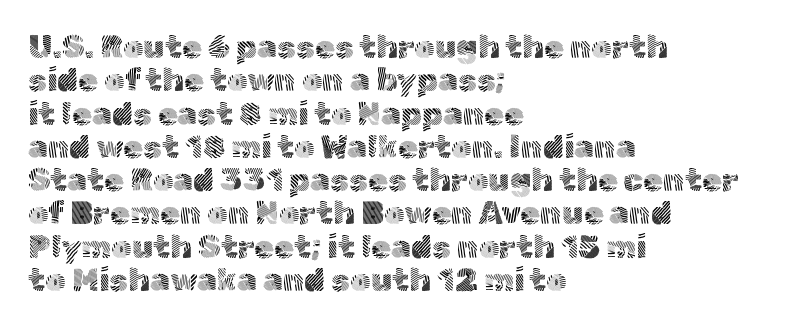
Q: Is the text bold? A: No.
Q: Is the text italic (slanted)? A: No, it is upright.
Q: Is the typeface a serif or a sans-serif typeface? A: Sans-serif.
Q: Is the text underlined? A: No.
Q: How is the paragraph aligned? A: Left-aligned.
Q: Is the spacing between letters normal or unusually wide? A: Normal.
Q: Is the spacing between lines tight, normal or loose? A: Tight.
Q: Width (condensed, normal, or wide)? A: Normal.
Q: x-height? A: Medium.
Q: Monospaced? A: No.
